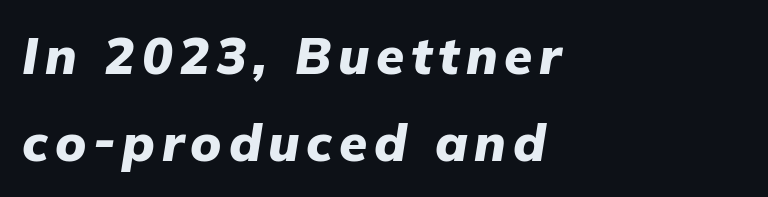
The image shows 51 px heavy type, italic (leaning right); set left-aligned, line spacing 1.71x, not underlined; low stroke contrast and a medium x-height.
